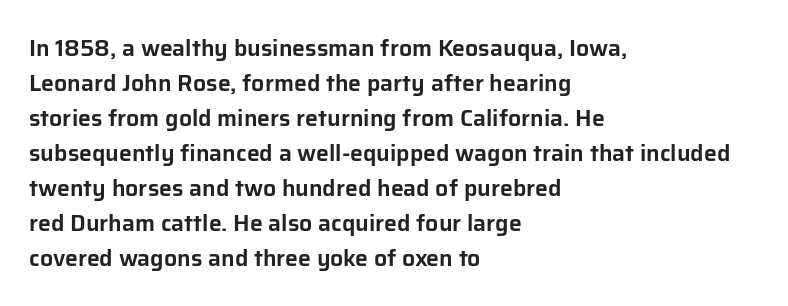
{"italic": "no", "underline": "no", "align": "left", "line_spacing": "normal", "line_spacing_ratio": 1.52, "letter_spacing": "normal", "letter_spacing_em": 0.0, "glyph_px": 23}
